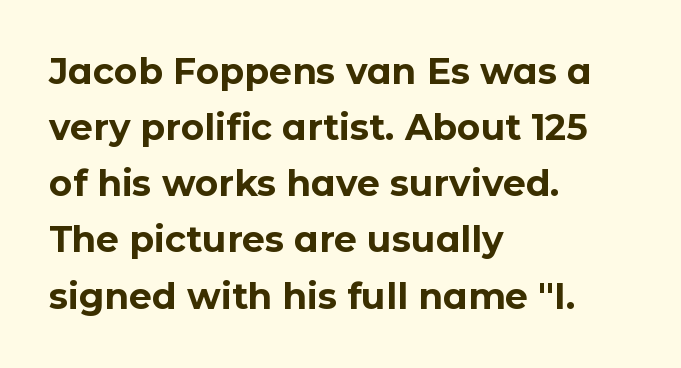
Visually the block forms a straight wall on the left and a jagged coastline on the right. The vertical gap from one line to the next is medium. What stands out about the letter spacing? Nothing — it is the standard amount. Serifs: no, the terminals of the letterforms are clean.
